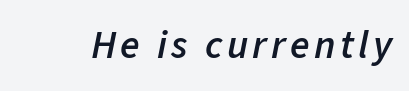
Beneath every word, the page is bare. If you drew a line through each stem, it would be angled. These lines carry some extra weight — a demibold, not a full bold. These lines are rendered in a variable-pitch font.
